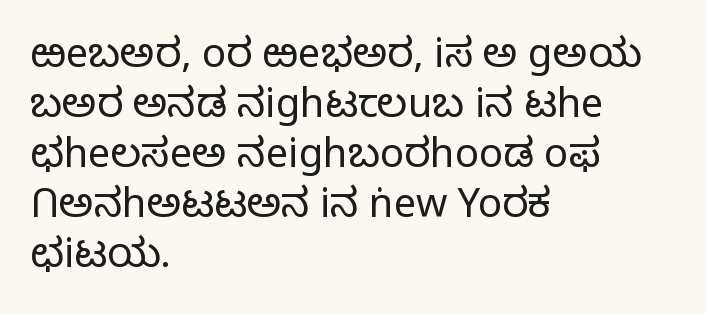
The image shows 40 px light sans-serif type, upright; set left-aligned, normal line spacing (1.25x), normal letter spacing, not underlined; low stroke contrast and a medium x-height.
